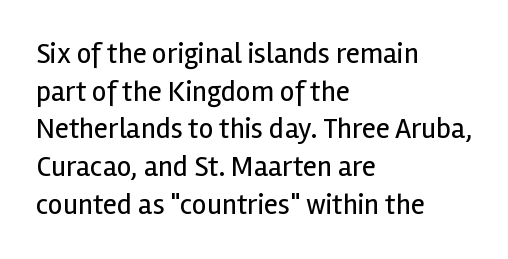
Q: Is the text bold? A: No.
Q: Is the text italic (slanted)? A: No, it is upright.
Q: Is the typeface a serif or a sans-serif typeface? A: Sans-serif.
Q: Is the text underlined? A: No.
Q: How is the paragraph aligned? A: Left-aligned.
Q: Is the spacing between letters normal or unusually wide? A: Normal.
Q: Is the spacing between lines tight, normal or loose? A: Normal.
Q: Width (condensed, normal, or wide)? A: Normal.
Q: x-height? A: Medium.
Q: Monospaced? A: No.
